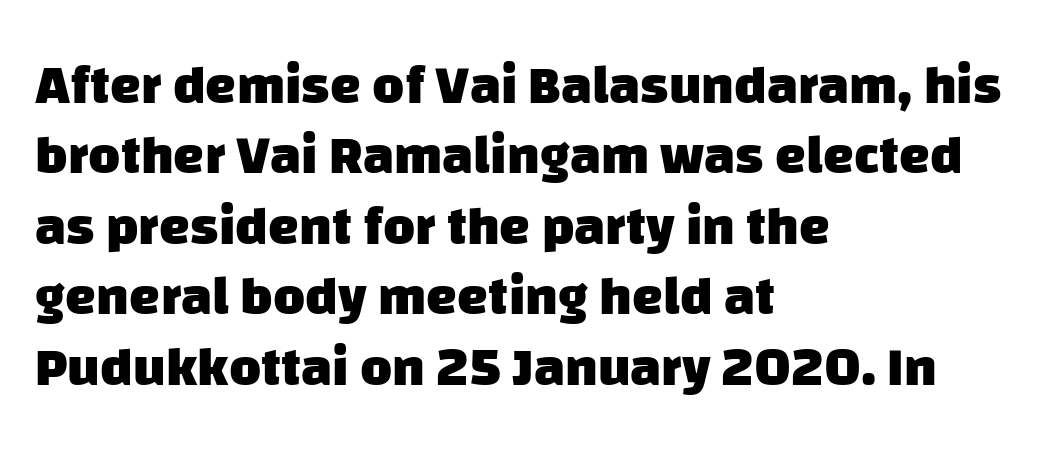
Q: Is the text bold? A: Yes.
Q: Is the typeface a serif or a sans-serif typeface? A: Sans-serif.
Q: Is the text underlined? A: No.
Q: How is the paragraph aligned? A: Left-aligned.
Q: Is the spacing between letters normal or unusually wide? A: Normal.
Q: Is the spacing between lines tight, normal or loose? A: Normal.
Q: Width (condensed, normal, or wide)? A: Normal.
Q: Stroke contrast? A: Low.
Q: x-height? A: Large.
Q: Monospaced? A: No.
